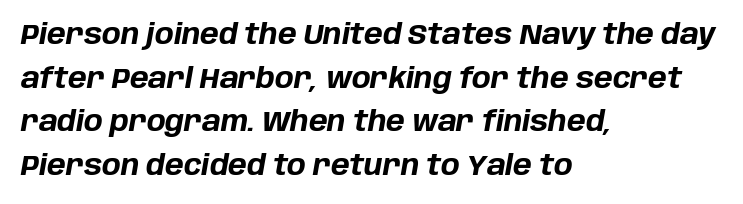
{"italic": "yes", "lean": "right", "slant_degrees": 10, "bold": "yes", "weight": "bold", "width": "normal", "stroke_contrast": "low", "x_height": "large", "monospaced": "no", "underline": "no", "align": "left", "line_spacing": "normal", "line_spacing_ratio": 1.56, "letter_spacing": "normal", "letter_spacing_em": 0.0, "glyph_px": 28}
